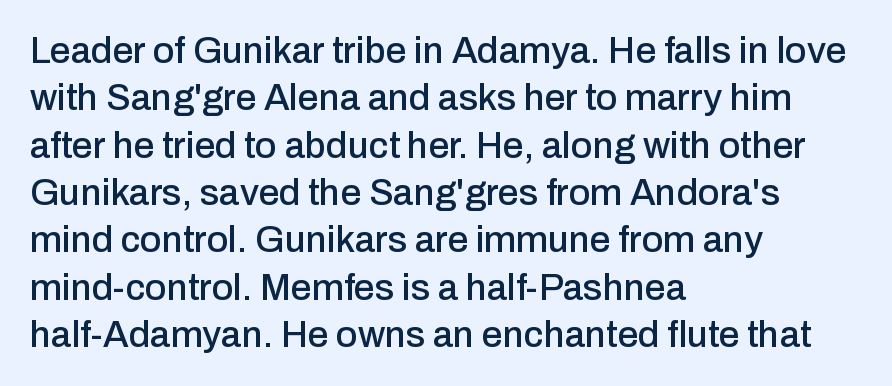
The image shows 37 px sans-serif type, upright; set left-aligned, normal line spacing (1.28x), normal letter spacing, not underlined; low stroke contrast and a medium x-height.
